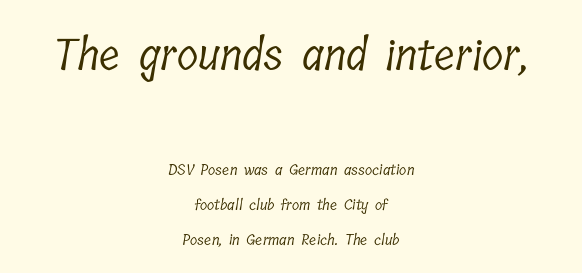
The image shows 44 px light, condensed serif type; set centered, loose line spacing (2.34x), normal letter spacing, not underlined; the first (top) block is 2.93x larger; low stroke contrast and a medium x-height.
